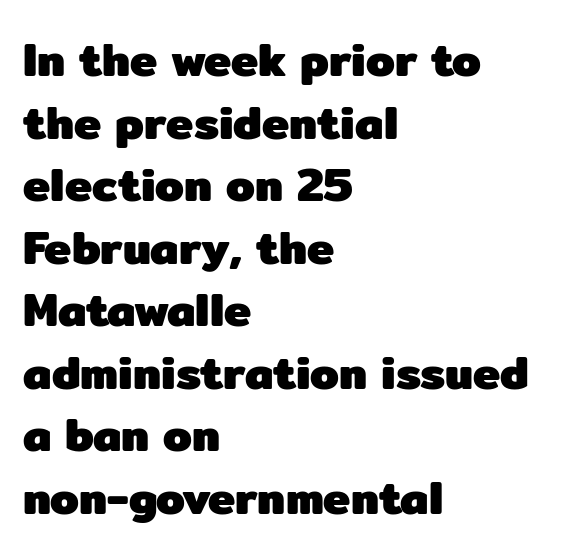
In terms of letterspacing, this is plain default setting. Students, this is bold: see how much ink each stroke carries. Descender tails drop into unmarked territory. This sample keeps an unexceptional amount of space between lines. In terms of letterform style, serifs are entirely absent. The passage is arranged the way most books set body copy — flush left.
